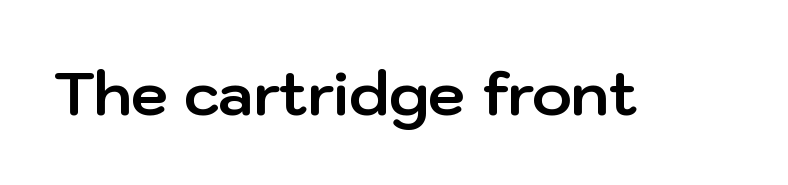
Does extra space separate the letters? No, they use regular spacing. Are there feet on the stems? There aren't — it's a sans. Here the designer chose a conventional face with non-uniform glyph widths. Letters rest on an invisible, unmarked baseline. The letters stand upright; this is a roman face.
